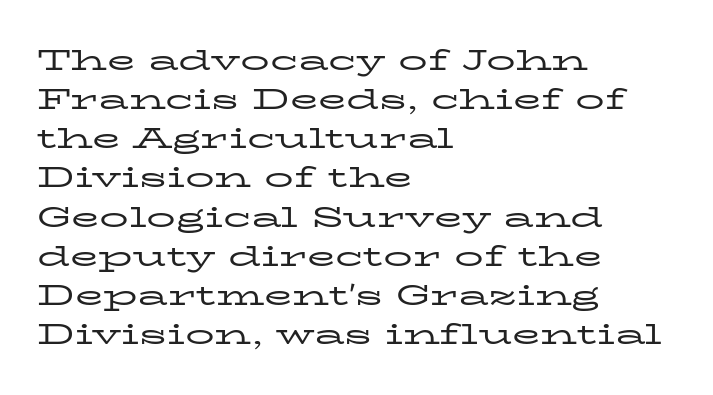
The image shows 29 px regular-weight, wide serif type, upright; set left-aligned, normal line spacing (1.35x), normal letter spacing, not underlined; low stroke contrast and a medium x-height.
